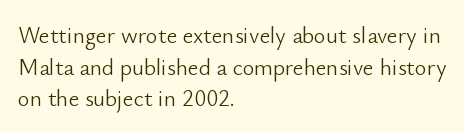
The image shows 23 px text type, upright; set left-aligned, normal line spacing (1.37x), normal letter spacing, not underlined.
